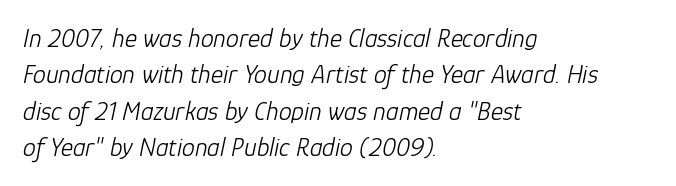
A typesetter would call this leading conventional body-copy spacing. The zone under the glyphs is completely vacant. Casual observation: everything's shoved over to the left. Caption: standard tracking, unaltered. It's the slanting kind of type.
